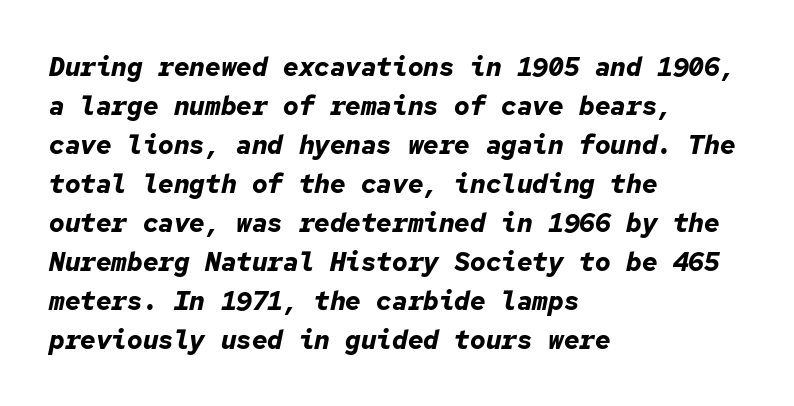
Q: Is the text bold? A: Yes.
Q: Is the text italic (slanted)? A: Yes, it leans right by about 12 degrees.
Q: Is the text underlined? A: No.
Q: How is the paragraph aligned? A: Left-aligned.
Q: Is the spacing between letters normal or unusually wide? A: Normal.
Q: Is the spacing between lines tight, normal or loose? A: Normal.
